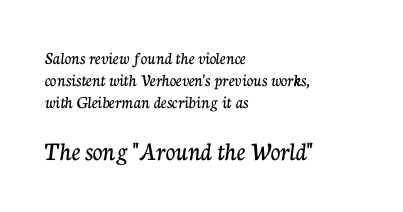
{"underline": "no", "align": "left", "line_spacing_ratio": 1.21, "letter_spacing": "normal", "letter_spacing_em": 0.0, "larger_block": "second", "size_ratio": 1.5, "glyph_px": 27}
